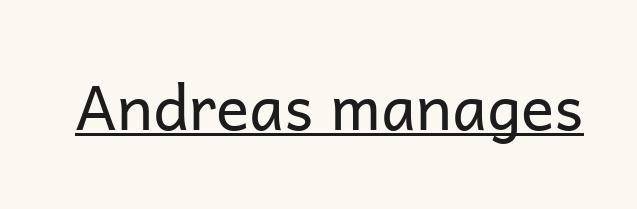
Q: Is the text bold? A: No.
Q: Is the text italic (slanted)? A: No, it is upright.
Q: Is the typeface a serif or a sans-serif typeface? A: Sans-serif.
Q: Is the text underlined? A: Yes.
Q: Is the spacing between letters normal or unusually wide? A: Normal.
Q: Width (condensed, normal, or wide)? A: Normal.
Q: Stroke contrast? A: Low.
Q: x-height? A: Medium.
Q: Monospaced? A: No.
